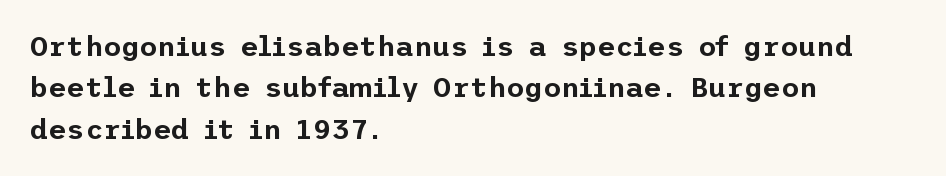
Observe the ordinary spacing: letters are neighbours, not strangers. Short and long lines alike share a common starting point at left. Quick note: not italic, upright. Underline: absent. Students, observe: this is what conventionally led text looks like. Classification — sans serif.
